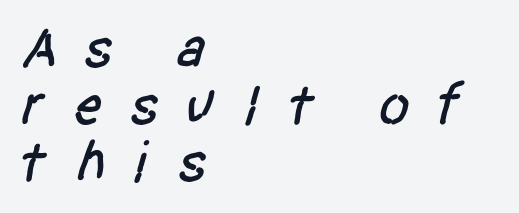
Q: Is the typeface a serif or a sans-serif typeface? A: Sans-serif.
Q: Is the text underlined? A: No.
Q: How is the paragraph aligned? A: Left-aligned.
Q: Is the spacing between letters normal or unusually wide? A: Unusually wide.
Q: Is the spacing between lines tight, normal or loose? A: Tight.
Q: Width (condensed, normal, or wide)? A: Condensed.
Q: Stroke contrast? A: Low.
Q: x-height? A: Large.
Q: Monospaced? A: No.
